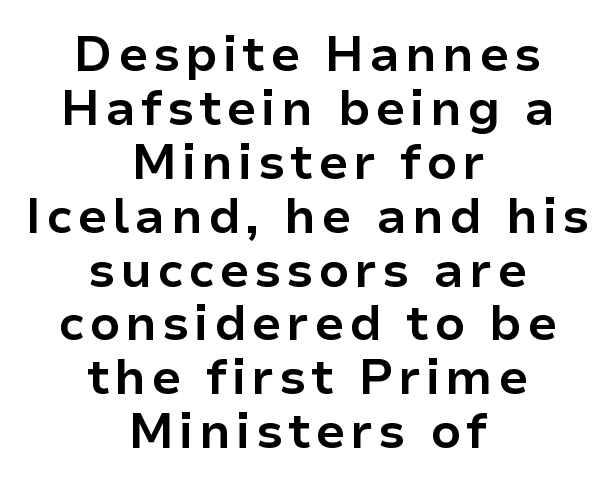
Q: Is the text bold? A: Yes.
Q: Is the text italic (slanted)? A: No, it is upright.
Q: Is the typeface a serif or a sans-serif typeface? A: Sans-serif.
Q: Is the text underlined? A: No.
Q: How is the paragraph aligned? A: Centered.
Q: Is the spacing between lines tight, normal or loose? A: Tight.
Q: Width (condensed, normal, or wide)? A: Normal.
Q: Stroke contrast? A: Low.
Q: x-height? A: Medium.
Q: Monospaced? A: No.
